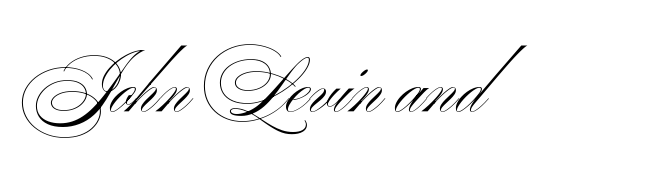
{"serif": "no", "bold": "no", "weight": "light", "width": "wide", "stroke_contrast": "medium", "x_height": "small", "monospaced": "no", "underline": "no", "letter_spacing": "normal", "letter_spacing_em": 0.0, "glyph_px": 74}
